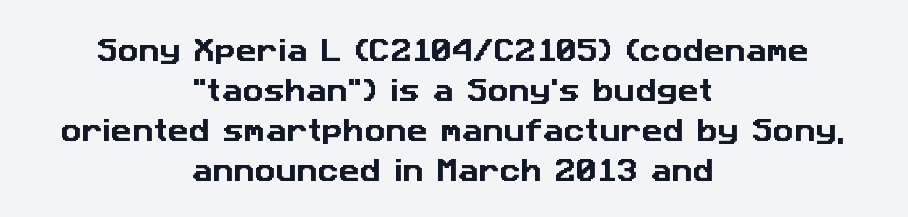
The image shows 26 px text type; set centered, normal line spacing (1.54x), normal letter spacing, not underlined.
